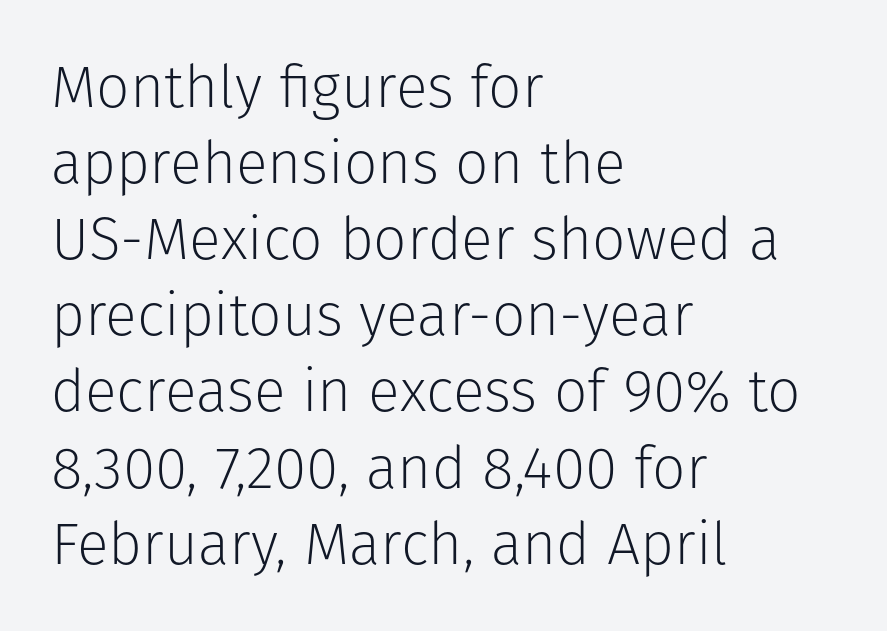
The image shows 59 px light sans-serif type, upright; set left-aligned, normal line spacing (1.29x), normal letter spacing, not underlined; low stroke contrast and a medium x-height.
